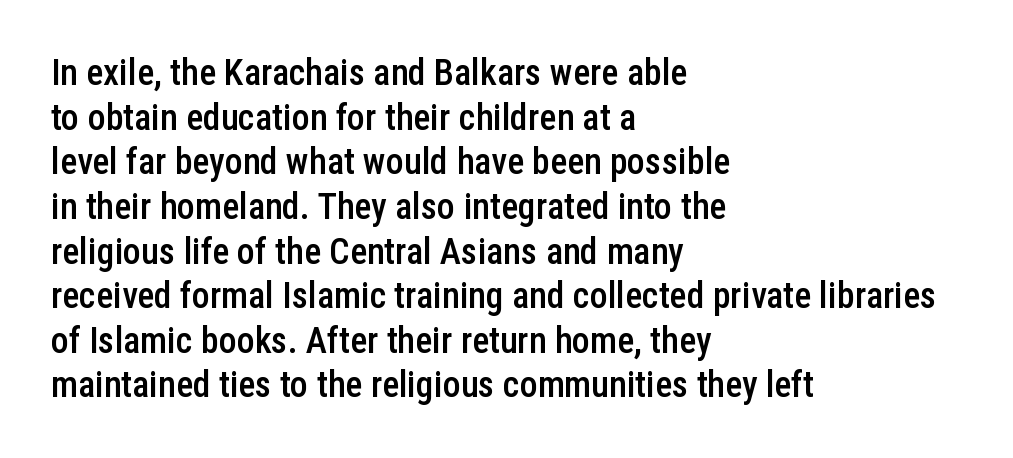
Bare-footed words on every line. Firm but not heavy-handed strokes: this text is semibold. The characters display no serif detailing; their extremities are plain. The face used here is proportionally spaced, like ordinary book or web type. This rendering uses left alignment, leaving the right contour irregular.
